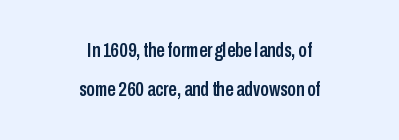
The passage shown has conventional tracking throughout. Descenders are the only things crossing below the line. The compositor balanced each line on the midline. The specimen reads as upright at a glance.
